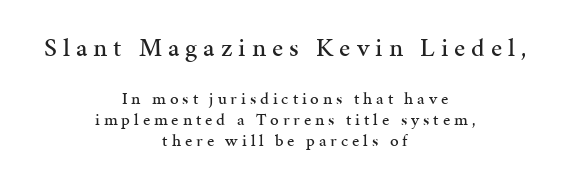
Q: Is the text italic (slanted)? A: No, it is upright.
Q: Is the text underlined? A: No.
Q: How is the paragraph aligned? A: Centered.
Q: Is the spacing between letters normal or unusually wide? A: Unusually wide.
Q: Is the spacing between lines tight, normal or loose? A: Normal.
Q: Which block of text is set in a larger size, the first (top) or the second (bottom)? A: The first (top) one.
